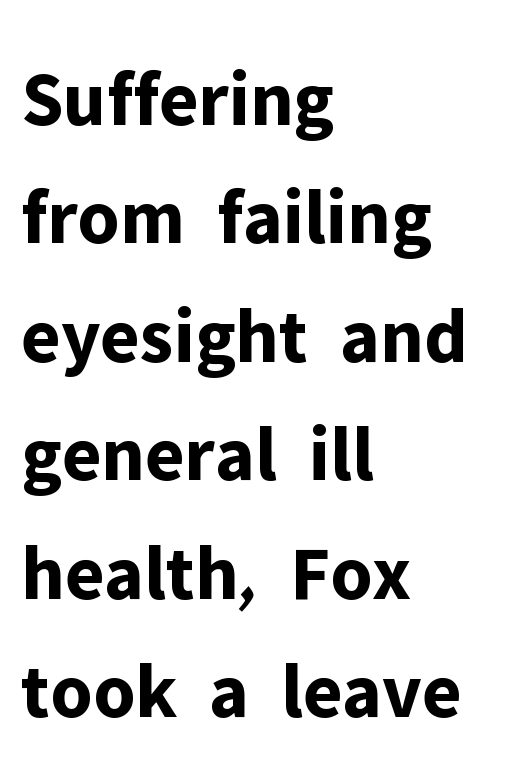
{"serif": "no", "italic": "no", "bold": "yes", "weight": "bold", "width": "normal", "stroke_contrast": "low", "x_height": "medium", "monospaced": "no", "underline": "no", "align": "left", "line_spacing": "normal", "line_spacing_ratio": 1.5, "letter_spacing": "normal", "letter_spacing_em": 0.0, "glyph_px": 79}
